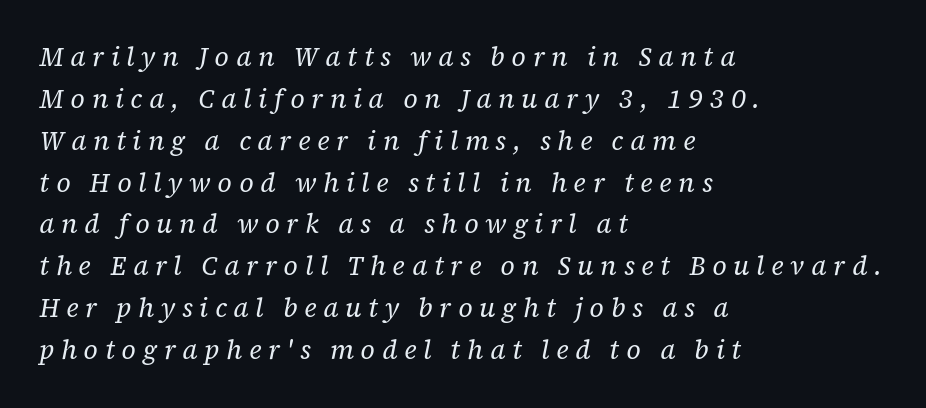
{"italic": "yes", "lean": "right", "slant_degrees": 12, "bold": "no", "underline": "no", "align": "left", "line_spacing": "normal", "line_spacing_ratio": 1.61, "letter_spacing": "wide", "letter_spacing_em": 0.26, "glyph_px": 26}
